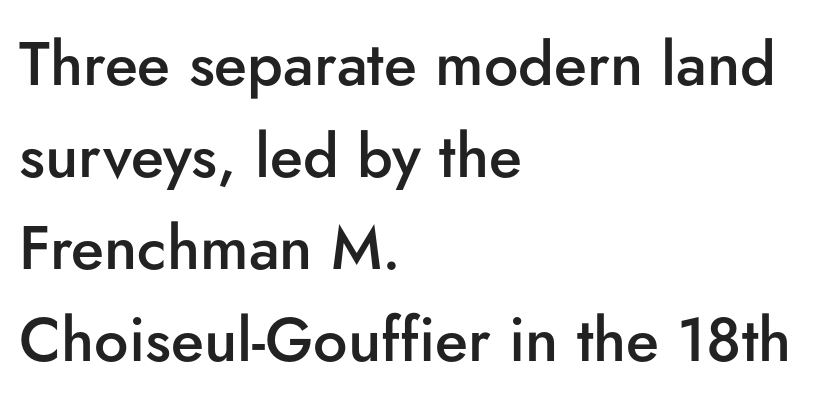
Each letter keeps its own natural width here, so spacing adapts to shape. In terms of letterspacing, this is plain default setting. Nope, not italic — everything's standing straight. The space between consecutive lines is moderate. How heavy is the stroke? Medium-heavy — a semibold, shy of bold. Words float on clear page, feet unadorned.
